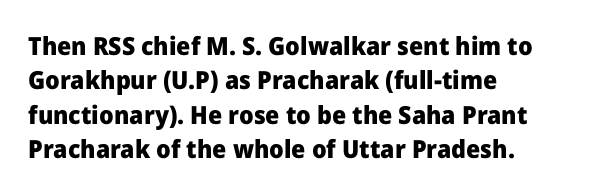
The image shows 25 px bold type, upright; set left-aligned, normal line spacing (1.38x), normal letter spacing, not underlined.
